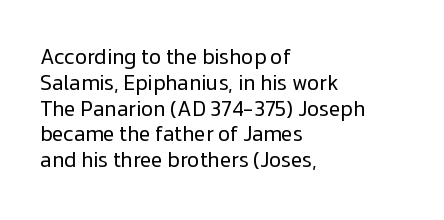
The image shows 21 px text type, upright; set left-aligned, line spacing 1.23x, normal letter spacing, not underlined.
